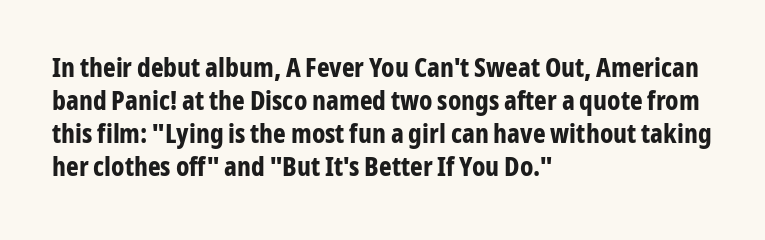
The image shows 27 px bold type, upright; set left-aligned, line spacing 1.22x, normal letter spacing, not underlined.
